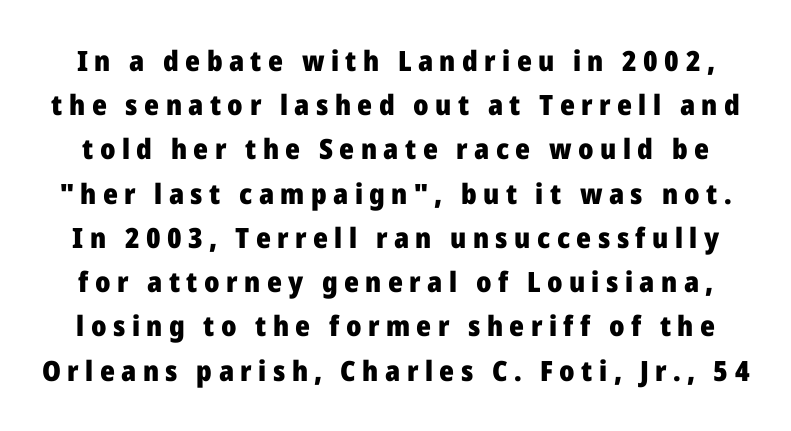
{"serif": "no", "italic": "no", "bold": "yes", "weight": "heavy", "width": "normal", "stroke_contrast": "low", "x_height": "medium", "monospaced": "no", "underline": "no", "line_spacing": "normal", "line_spacing_ratio": 1.58, "letter_spacing": "wide", "letter_spacing_em": 0.23, "glyph_px": 28}
